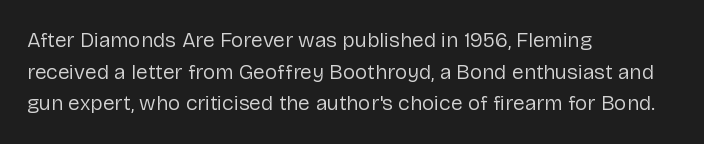
The image shows 21 px text type, upright; set left-aligned, normal line spacing (1.51x), normal letter spacing, not underlined.
